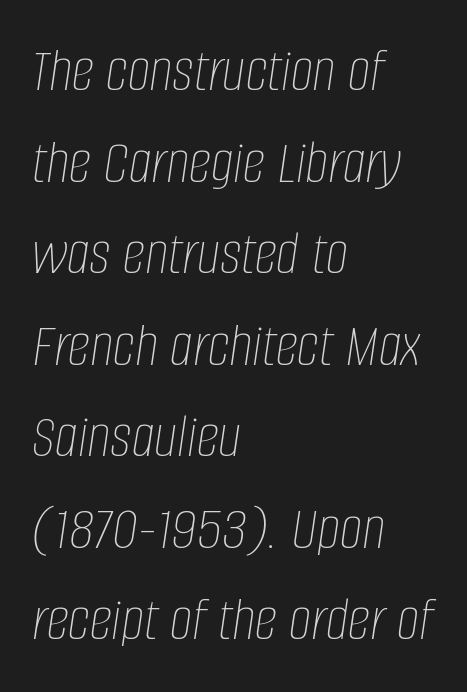
The strip under each line holds only bare page. These lines sit exactly where default settings would place them. Each letter keeps its own natural width here, so spacing adapts to shape. Is the type slanted? Yes — the strokes lean at a clear angle. The letters sit at their default tracking, neither squeezed nor spread. Horizontally, the lines are justified to the leading edge only.
